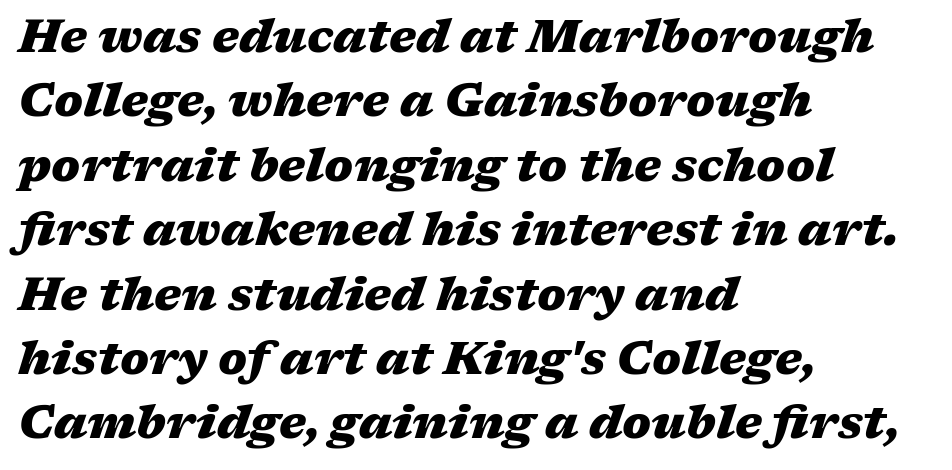
{"italic": "yes", "lean": "right", "slant_degrees": 17, "bold": "yes", "weight": "heavy", "width": "wide", "stroke_contrast": "medium", "x_height": "medium", "monospaced": "no", "underline": "no", "align": "left", "line_spacing": "normal", "line_spacing_ratio": 1.4, "letter_spacing": "normal", "letter_spacing_em": 0.0, "glyph_px": 46}
